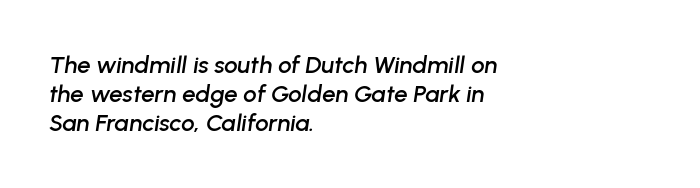
{"italic": "yes", "lean": "right", "slant_degrees": 8, "underline": "no", "align": "left", "line_spacing_ratio": 1.21, "letter_spacing": "normal", "letter_spacing_em": 0.0, "glyph_px": 24}
